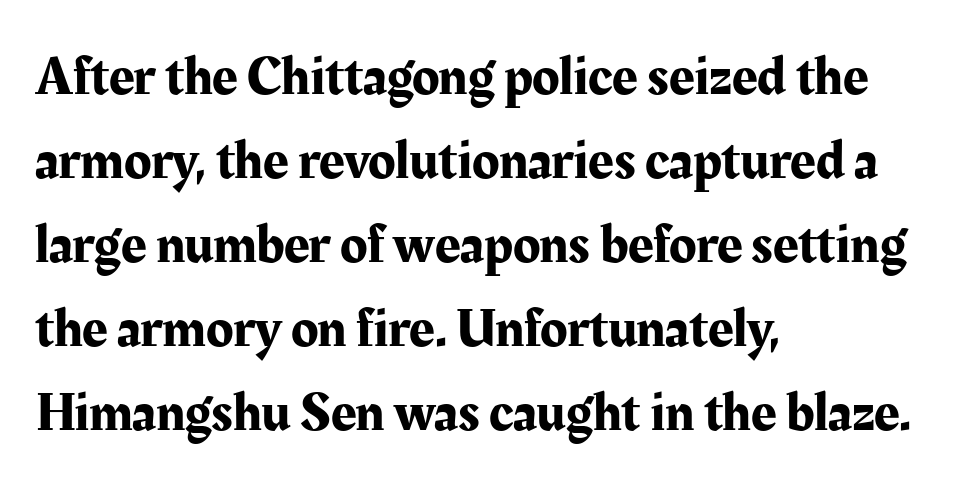
Q: Is the text italic (slanted)? A: No, it is upright.
Q: Is the typeface a serif or a sans-serif typeface? A: Serif.
Q: Is the text underlined? A: No.
Q: How is the paragraph aligned? A: Left-aligned.
Q: Is the spacing between letters normal or unusually wide? A: Normal.
Q: Is the spacing between lines tight, normal or loose? A: Normal.
Q: Width (condensed, normal, or wide)? A: Normal.
Q: Stroke contrast? A: Medium.
Q: x-height? A: Medium.
Q: Monospaced? A: No.
